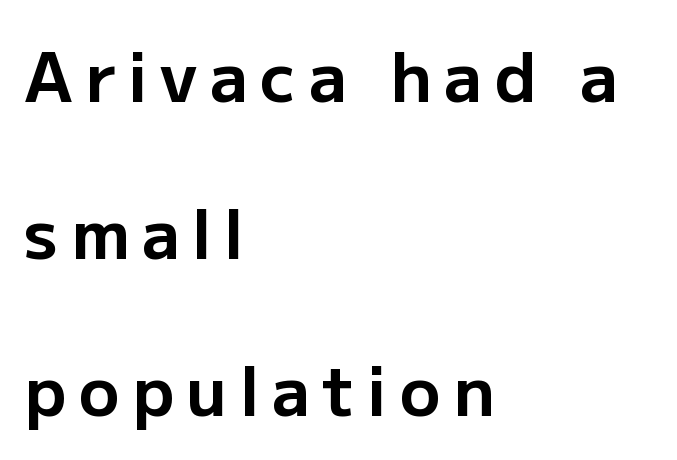
Q: Is the text bold? A: Yes.
Q: Is the text italic (slanted)? A: No, it is upright.
Q: Is the typeface a serif or a sans-serif typeface? A: Sans-serif.
Q: Is the text underlined? A: No.
Q: How is the paragraph aligned? A: Left-aligned.
Q: Is the spacing between lines tight, normal or loose? A: Loose.
Q: Width (condensed, normal, or wide)? A: Normal.
Q: Stroke contrast? A: Low.
Q: x-height? A: Medium.
Q: Monospaced? A: No.
